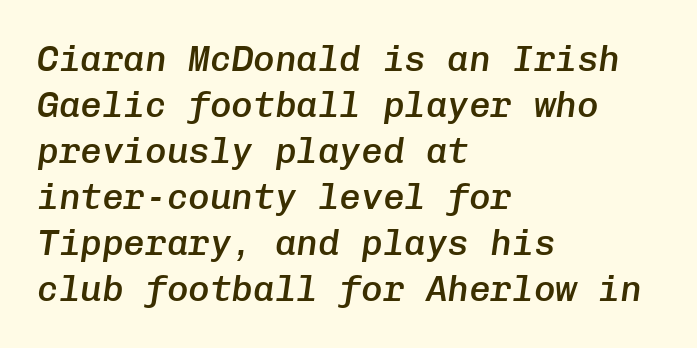
Q: Is the text bold? A: Semi-bold.
Q: Is the text italic (slanted)? A: Yes, it leans right by about 8 degrees.
Q: Is the text underlined? A: No.
Q: How is the paragraph aligned? A: Left-aligned.
Q: Is the spacing between letters normal or unusually wide? A: Normal.
Q: Is the spacing between lines tight, normal or loose? A: Normal.
Q: Width (condensed, normal, or wide)? A: Normal.
Q: Stroke contrast? A: Low.
Q: x-height? A: Medium.
Q: Monospaced? A: Yes.
